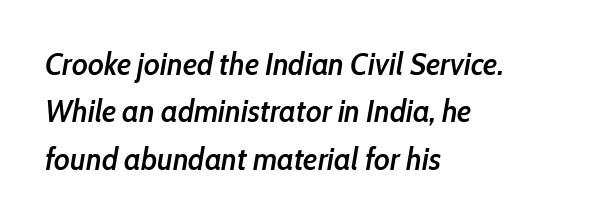
Honestly, the row spacing looks completely unremarkable. The gaps between neighbouring characters are ordinary and unremarkable. The passage shown leans; its letterforms are oblique. Look at the stroke-to-counter ratio: somewhat heavy, a semibold. Typeset ragged right — the left edge is the straight one. Bare-footed words on every line.
